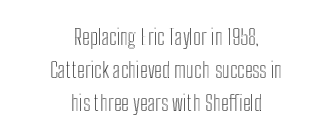
Designer's note — italics off, roman on. Words appear dense and cohesive because spacing is normal. Clear beneath every line of the passage. The rows are spaced the way most documents space them. Each line is balanced around a shared central axis.
